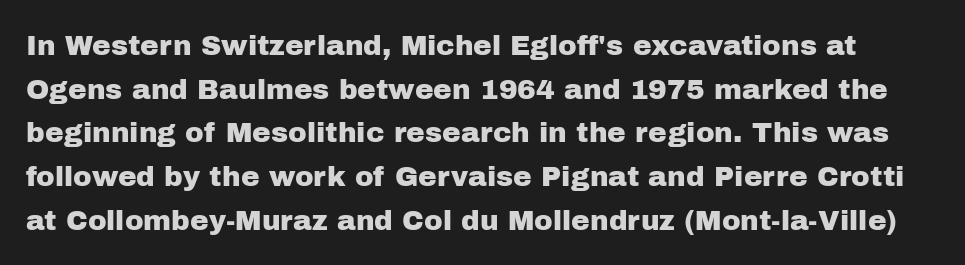
{"serif": "no", "italic": "no", "width": "normal", "stroke_contrast": "low", "x_height": "medium", "monospaced": "no", "underline": "no", "line_spacing": "normal", "line_spacing_ratio": 1.56, "letter_spacing": "normal", "letter_spacing_em": 0.0, "glyph_px": 28}
